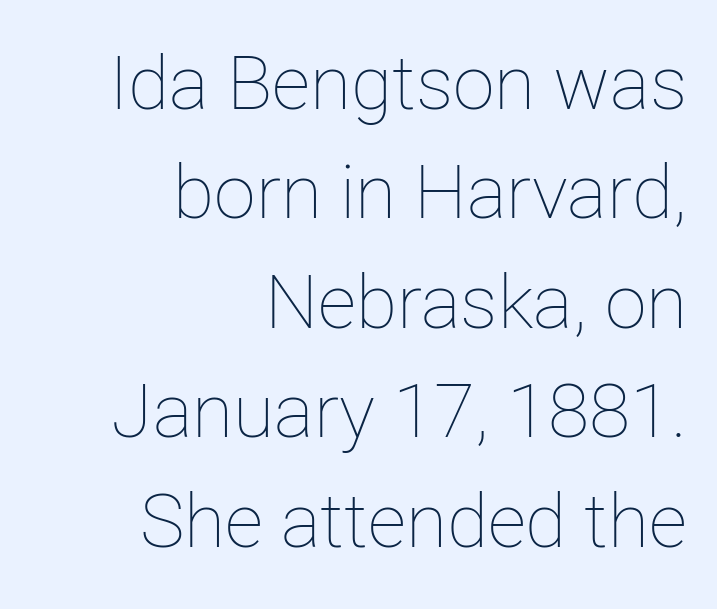
{"italic": "no", "bold": "no", "weight": "thin", "width": "normal", "stroke_contrast": "low", "x_height": "medium", "monospaced": "no", "underline": "no", "align": "right", "line_spacing": "normal", "line_spacing_ratio": 1.46, "letter_spacing": "normal", "letter_spacing_em": 0.0, "glyph_px": 75}
